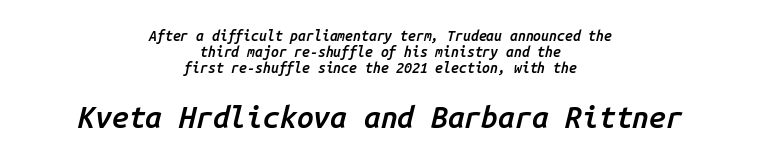
The image shows 30 px semibold type, italic (leaning right), monospaced; set centered, tight line spacing (1.15x), normal letter spacing, not underlined; the second (bottom) block is 2.14x larger; low stroke contrast and a medium x-height.
